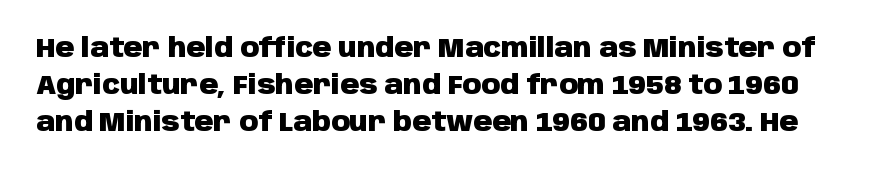
{"italic": "no", "bold": "yes", "underline": "no", "line_spacing": "normal", "line_spacing_ratio": 1.43, "letter_spacing": "normal", "letter_spacing_em": 0.0, "glyph_px": 26}
